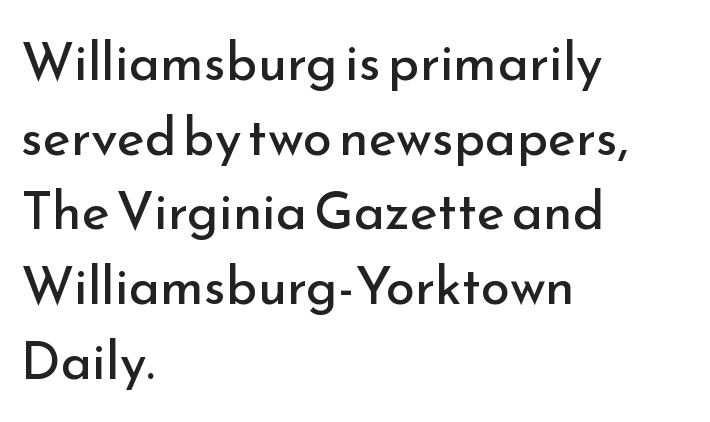
The image shows 53 px regular-weight sans-serif type, upright; set left-aligned, normal line spacing (1.41x), normal letter spacing, not underlined; low stroke contrast and a small x-height.
